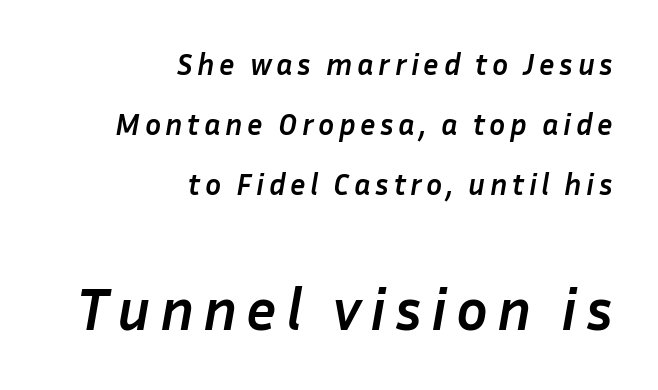
What weight is shown? A full bold with thick strokes. You can tell it's italic because the verticals aren't actually vertical. Rows of type keep a wide berth in the vertical direction. Character size in the trailing block exceeds that of the leading block. Short and long lines alike share a common ending point at right. Beneath every word, the page is bare.
